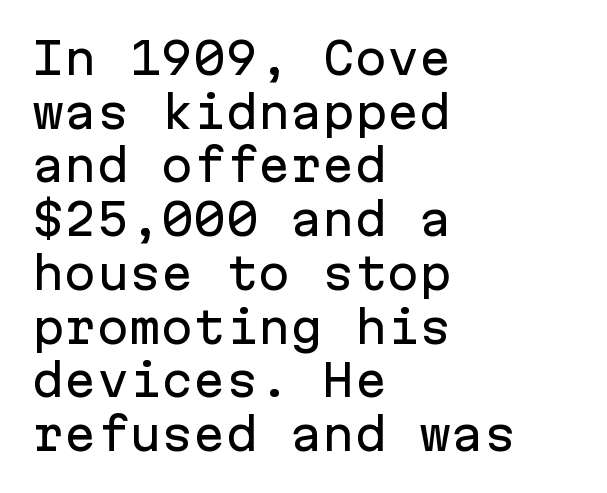
Q: Is the text italic (slanted)? A: No, it is upright.
Q: Is the typeface a serif or a sans-serif typeface? A: Sans-serif.
Q: Is the text underlined? A: No.
Q: How is the paragraph aligned? A: Left-aligned.
Q: Is the spacing between letters normal or unusually wide? A: Normal.
Q: Is the spacing between lines tight, normal or loose? A: Normal.
Q: Width (condensed, normal, or wide)? A: Normal.
Q: Stroke contrast? A: Low.
Q: x-height? A: Medium.
Q: Monospaced? A: Yes.
